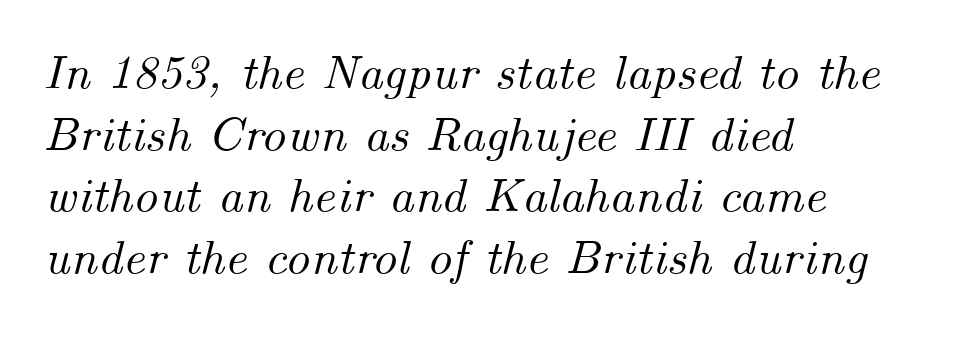
The image shows 49 px text type, italic (leaning right); set left-aligned, normal line spacing (1.26x), normal letter spacing, not underlined; medium stroke contrast and a small x-height.
